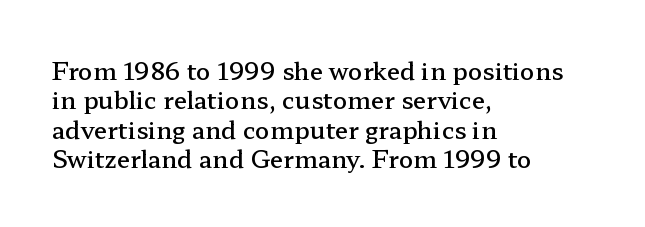
This rendering leaves character spacing at its baseline value. The gap between lines stays unmarked. Characters remain perfectly vertical along every line. The compositor pushed each line to the left boundary.
